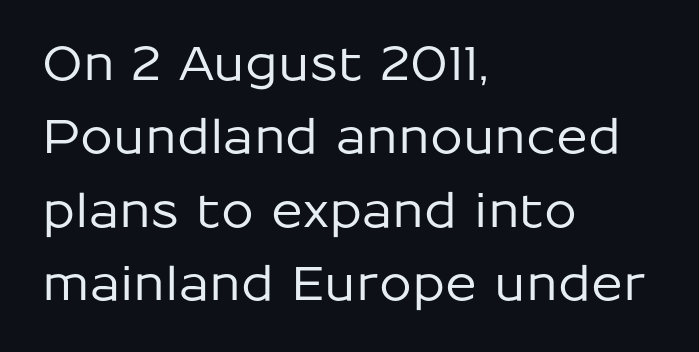
A typesetter would label this face a sans. Glyph-to-glyph distance matches everyday printed text. Proportional: the letters do not fall into vertical columns. The passage is arranged the way most books set body copy — flush left. One glance says typical: line gaps are just what's usual.
